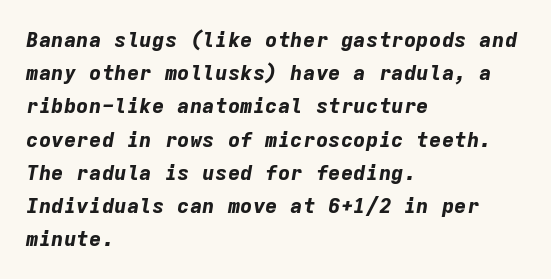
{"italic": "yes", "lean": "right", "slant_degrees": 9, "bold": "yes", "underline": "no", "align": "left", "line_spacing": "normal", "line_spacing_ratio": 1.58, "letter_spacing": "normal", "letter_spacing_em": 0.0, "glyph_px": 21}
